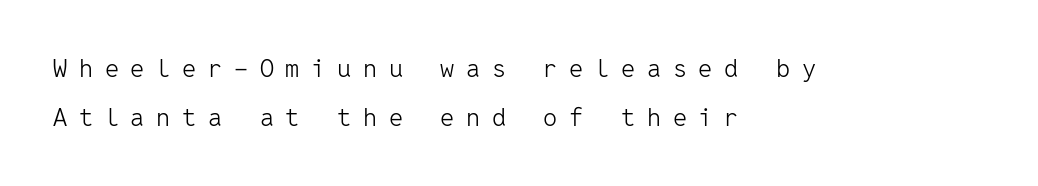
Q: Is the text bold? A: No.
Q: Is the text italic (slanted)? A: No, it is upright.
Q: Is the text underlined? A: No.
Q: How is the paragraph aligned? A: Left-aligned.
Q: Is the spacing between letters normal or unusually wide? A: Unusually wide.
Q: Is the spacing between lines tight, normal or loose? A: Loose.
